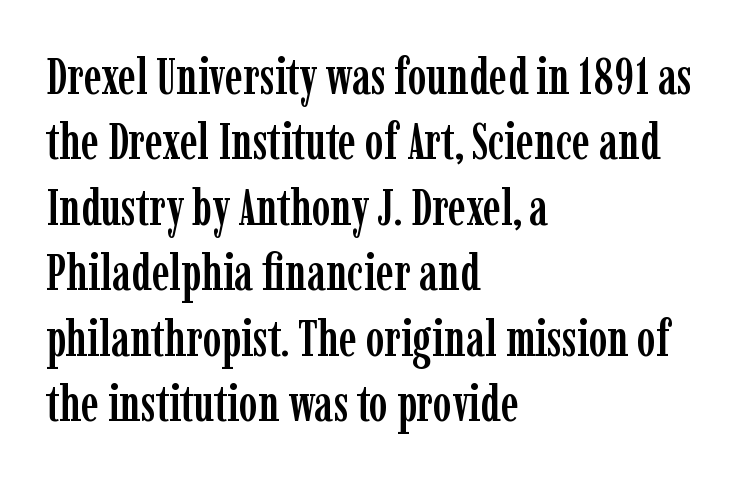
{"serif": "yes", "italic": "no", "width": "condensed", "stroke_contrast": "low", "x_height": "medium", "monospaced": "no", "underline": "no", "align": "left", "line_spacing": "normal", "line_spacing_ratio": 1.31, "letter_spacing": "normal", "letter_spacing_em": 0.0, "glyph_px": 50}
